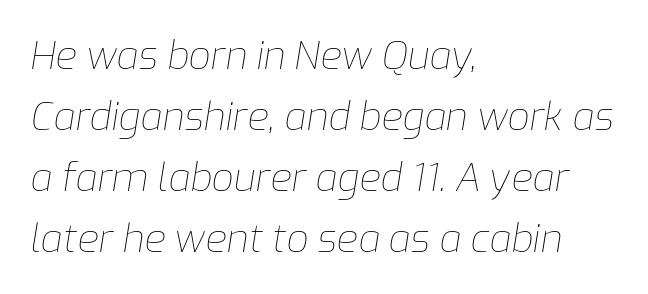
Q: Is the text bold? A: No.
Q: Is the text italic (slanted)? A: Yes, it leans right by about 9 degrees.
Q: Is the text underlined? A: No.
Q: How is the paragraph aligned? A: Left-aligned.
Q: Is the spacing between letters normal or unusually wide? A: Normal.
Q: Is the spacing between lines tight, normal or loose? A: Normal.
Q: Width (condensed, normal, or wide)? A: Normal.
Q: Stroke contrast? A: Low.
Q: x-height? A: Medium.
Q: Monospaced? A: No.
